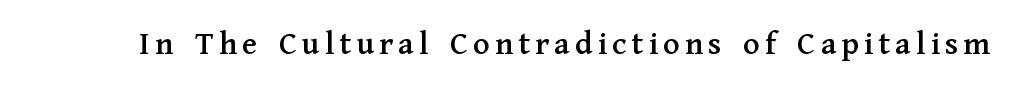
{"serif": "yes", "italic": "no", "width": "normal", "stroke_contrast": "medium", "x_height": "medium", "monospaced": "no", "underline": "no", "glyph_px": 34}
